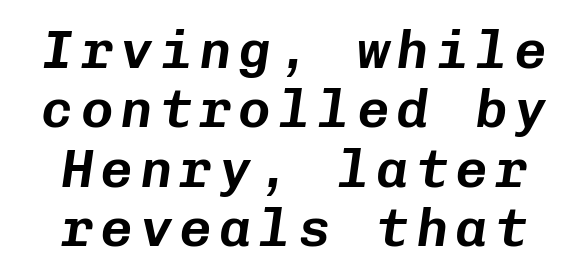
Each letter, wide or thin by design, is forced into the same width here. Unmarked baselines from the first word to the last. The line-height multiplier appears low, near solid setting. Quick note: italic.
